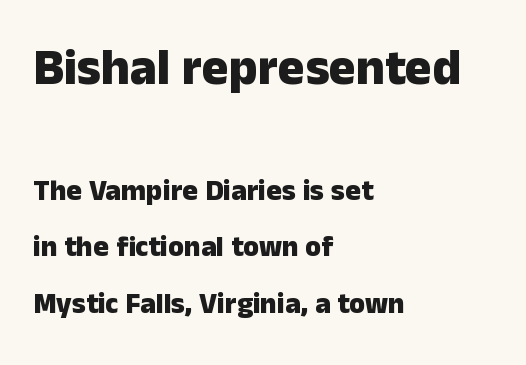
Each letter keeps its own natural width here, so spacing adapts to shape. Any mark beneath the type? The region is blank. Rendered with straight, roman letterforms. The compositor pushed each line to the left boundary.
